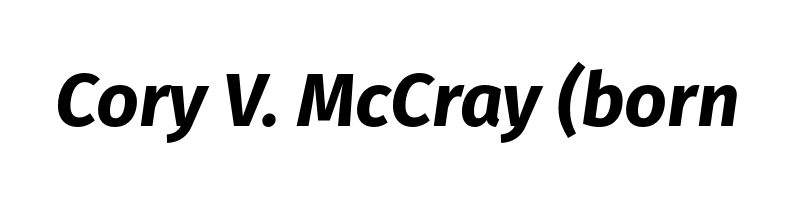
The image shows 75 px bold type, italic (leaning right); set normal letter spacing, not underlined; low stroke contrast and a medium x-height.
